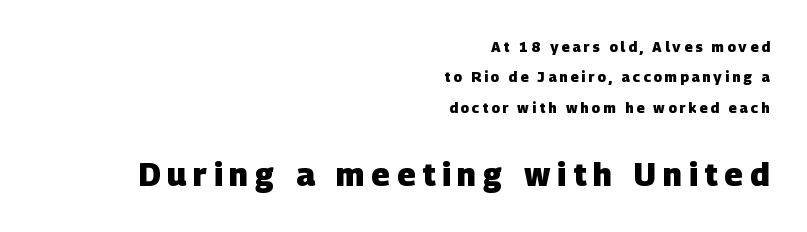
{"serif": "no", "bold": "yes", "weight": "heavy", "width": "normal", "stroke_contrast": "low", "x_height": "large", "monospaced": "no", "underline": "no", "align": "right", "line_spacing": "loose", "line_spacing_ratio": 2.17, "letter_spacing": "wide", "letter_spacing_em": 0.21, "larger_block": "second", "size_ratio": 2.29, "glyph_px": 32}
